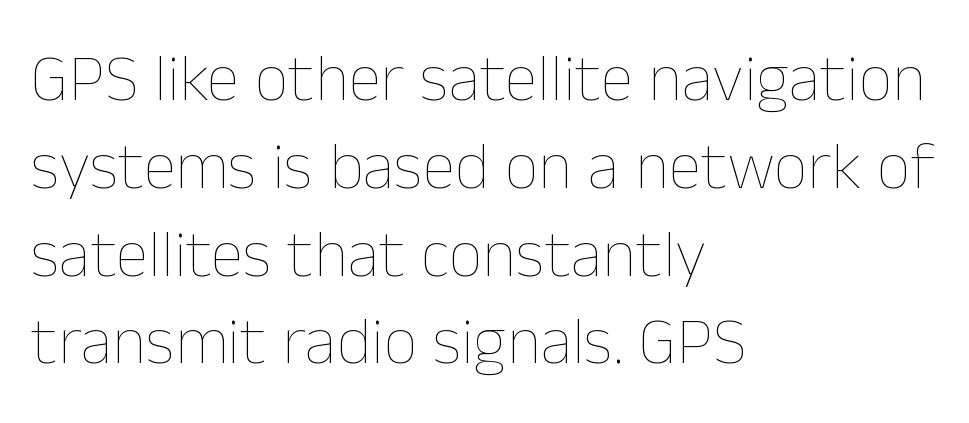
The image shows 67 px thin type, upright; set left-aligned, normal line spacing (1.31x), normal letter spacing, not underlined; low stroke contrast and a medium x-height.
